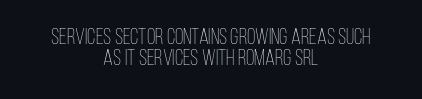
Compared with typical paragraphs, the rows here are closer together. Weight: not bold — regular or lighter. Has an underline been added? It has not. Designer's note — italics off, roman on.
